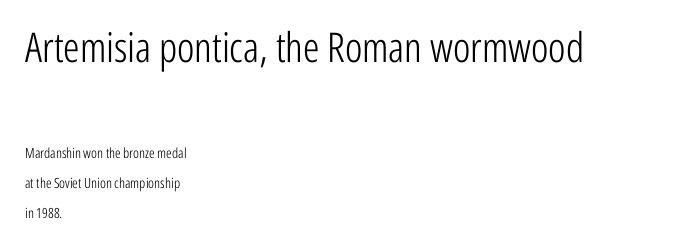
{"serif": "no", "italic": "no", "bold": "no", "weight": "light", "width": "condensed", "stroke_contrast": "low", "x_height": "medium", "monospaced": "no", "underline": "no", "align": "left", "line_spacing": "loose", "line_spacing_ratio": 2.13, "letter_spacing": "normal", "letter_spacing_em": 0.0, "larger_block": "first", "size_ratio": 2.93, "glyph_px": 41}
